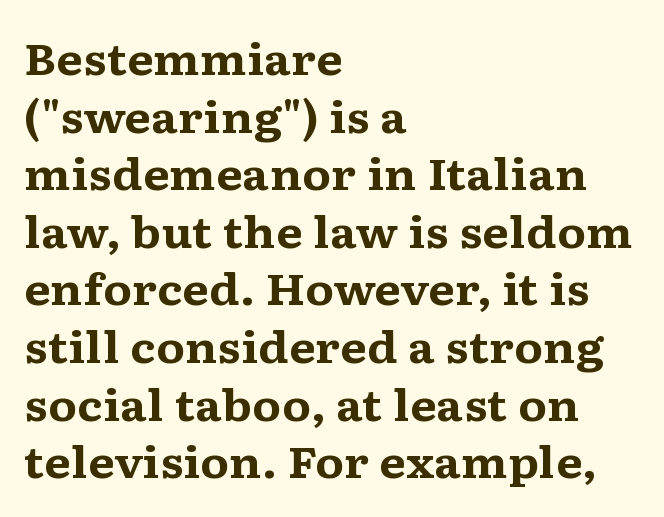
The image shows 43 px bold, wide serif type, upright; set left-aligned, normal line spacing (1.34x), normal letter spacing, not underlined; medium stroke contrast and a medium x-height.
